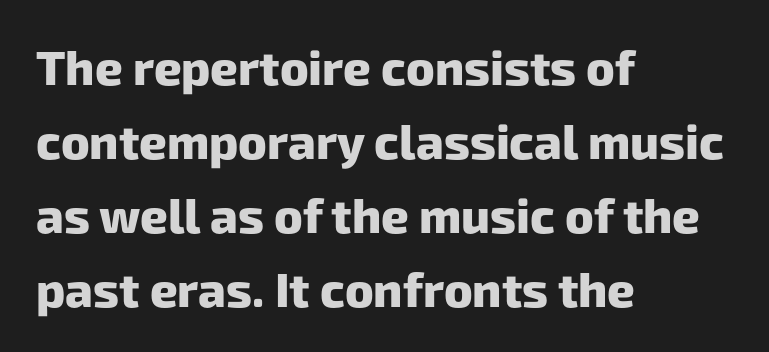
The image shows 48 px heavy sans-serif type; set left-aligned, normal line spacing (1.54x), normal letter spacing, not underlined; low stroke contrast and a medium x-height.
